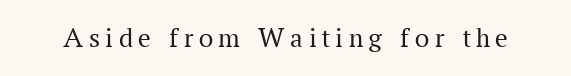
{"serif": "yes", "italic": "no", "bold": "no", "weight": "regular", "width": "normal", "stroke_contrast": "medium", "x_height": "medium", "monospaced": "no", "underline": "no", "letter_spacing": "wide", "letter_spacing_em": 0.2, "glyph_px": 28}
